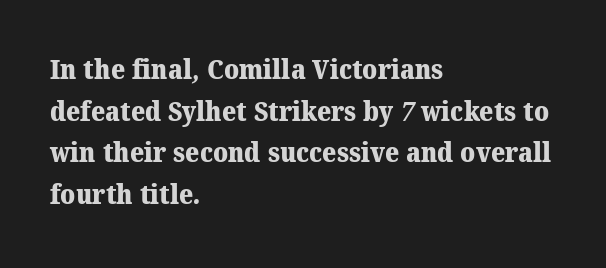
{"bold": "yes", "underline": "no", "align": "left", "line_spacing": "normal", "line_spacing_ratio": 1.54, "letter_spacing": "normal", "letter_spacing_em": 0.0, "glyph_px": 27}
